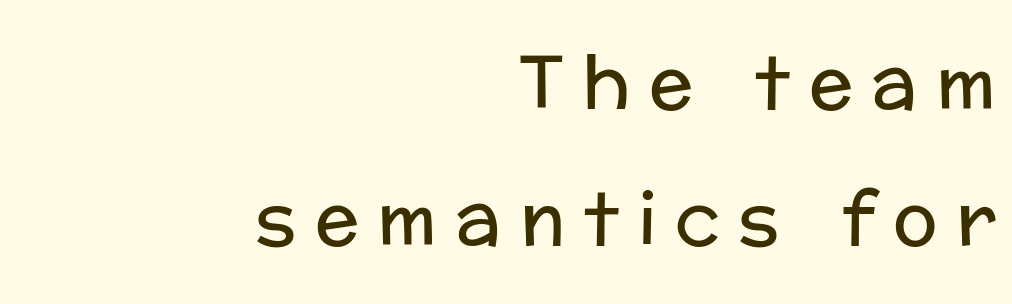
{"serif": "no", "italic": "no", "bold": "no", "weight": "regular", "width": "normal", "stroke_contrast": "low", "x_height": "medium", "monospaced": "no", "underline": "no", "align": "right", "line_spacing_ratio": 1.84, "letter_spacing": "wide", "letter_spacing_em": 0.25, "glyph_px": 74}
